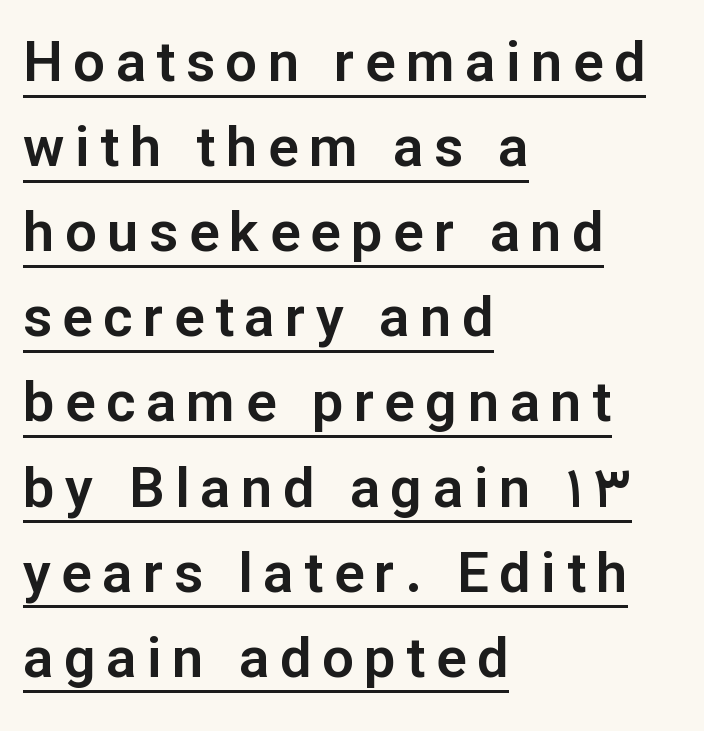
The image shows 56 px sans-serif type, upright; set left-aligned, normal line spacing (1.52x), underlined; low stroke contrast and a medium x-height.
